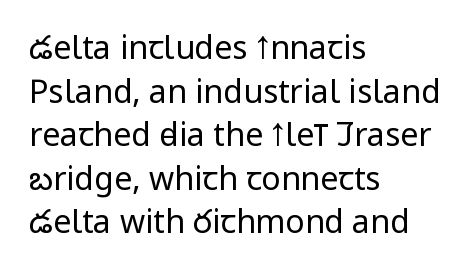
{"serif": "no", "italic": "no", "bold": "no", "weight": "regular", "width": "condensed", "stroke_contrast": "low", "x_height": "large", "monospaced": "no", "underline": "no", "align": "left", "line_spacing": "normal", "line_spacing_ratio": 1.36, "letter_spacing": "normal", "letter_spacing_em": 0.0, "glyph_px": 32}
